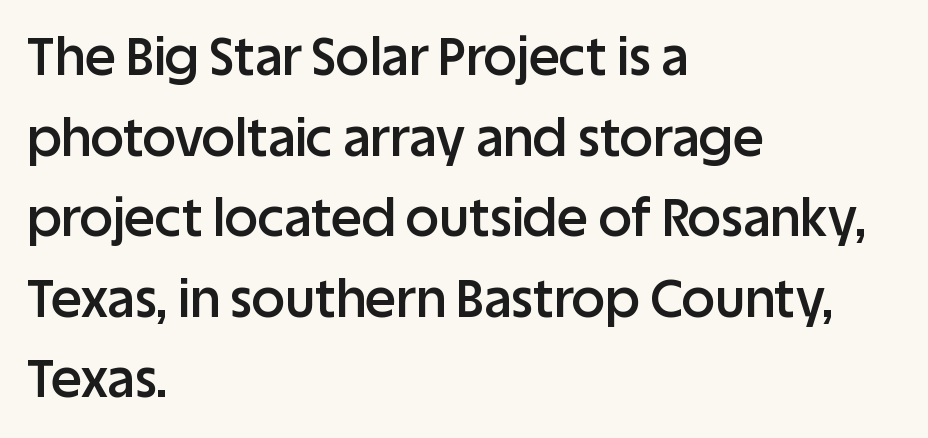
{"serif": "no", "italic": "no", "bold": "semi", "weight": "semibold", "width": "normal", "stroke_contrast": "low", "x_height": "large", "monospaced": "no", "underline": "no", "align": "left", "line_spacing": "normal", "line_spacing_ratio": 1.55, "letter_spacing": "normal", "letter_spacing_em": 0.0, "glyph_px": 52}
